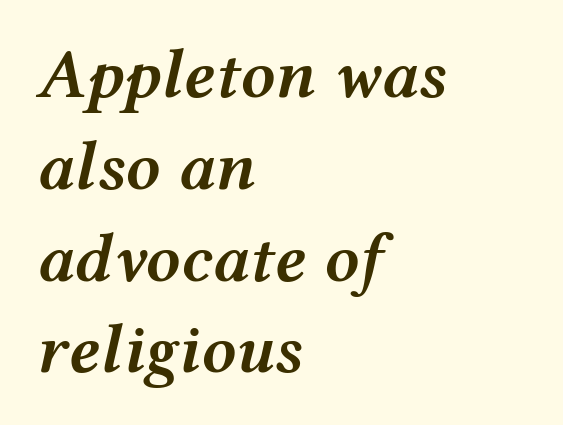
The image shows 69 px semibold, wide type, italic (leaning right); set left-aligned, normal line spacing (1.33x), normal letter spacing, not underlined; medium stroke contrast and a medium x-height.
